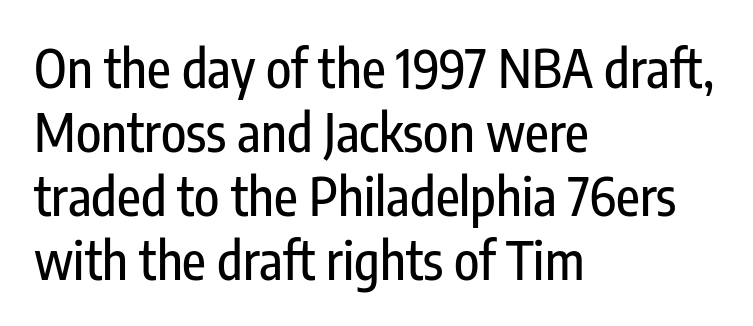
{"serif": "no", "italic": "no", "width": "condensed", "stroke_contrast": "low", "x_height": "medium", "monospaced": "no", "underline": "no", "align": "left", "line_spacing_ratio": 1.23, "letter_spacing": "normal", "letter_spacing_em": 0.0, "glyph_px": 52}
